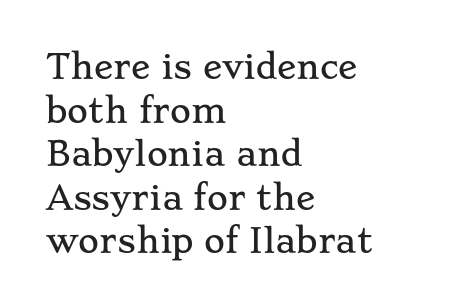
How are the letters spaced? Ordinarily, with no added tracking. This is the regular roman posture of the typeface. The rendering uses natural spacing where letterforms have individual widths. Type without underlining.
